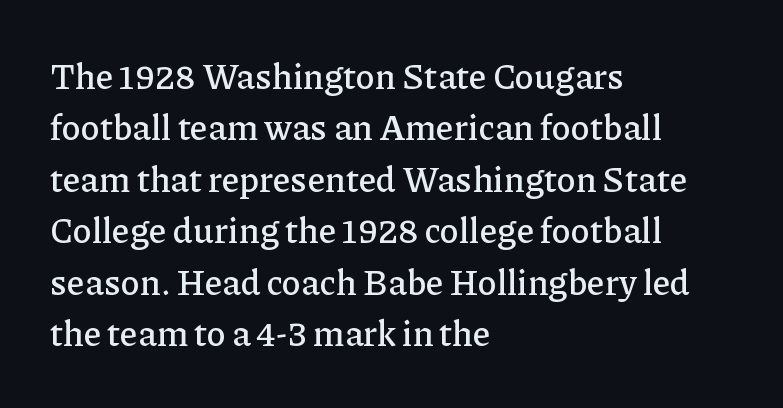
Q: Is the text italic (slanted)? A: No, it is upright.
Q: Is the typeface a serif or a sans-serif typeface? A: Serif.
Q: Is the text underlined? A: No.
Q: How is the paragraph aligned? A: Left-aligned.
Q: Is the spacing between letters normal or unusually wide? A: Normal.
Q: Is the spacing between lines tight, normal or loose? A: Normal.
Q: Width (condensed, normal, or wide)? A: Normal.
Q: Stroke contrast? A: Low.
Q: x-height? A: Medium.
Q: Monospaced? A: No.
